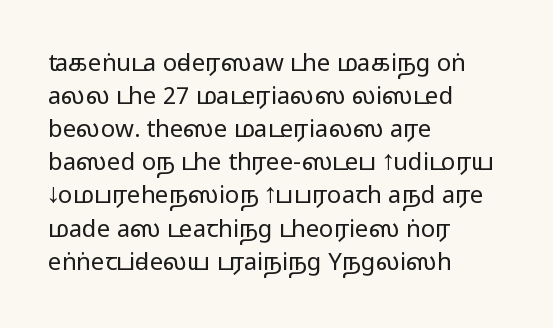
The image shows 24 px text type, upright; set left-aligned, normal line spacing (1.38x), normal letter spacing, not underlined.
